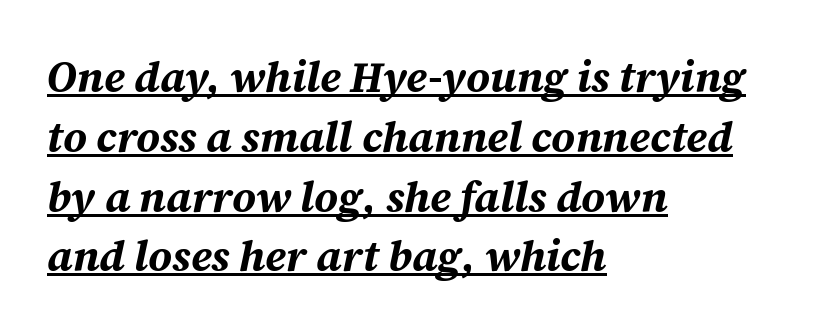
{"italic": "yes", "lean": "right", "slant_degrees": 12, "bold": "yes", "weight": "bold", "width": "normal", "stroke_contrast": "medium", "x_height": "medium", "monospaced": "no", "underline": "yes", "align": "left", "line_spacing": "normal", "line_spacing_ratio": 1.39, "letter_spacing": "normal", "letter_spacing_em": 0.0, "glyph_px": 43}
